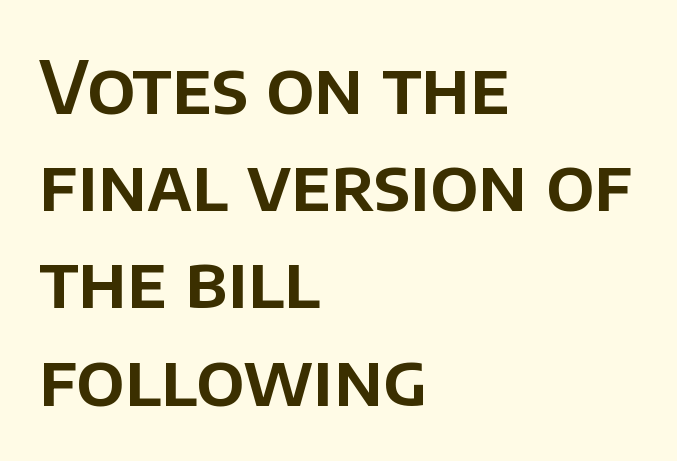
The image shows 72 px sans-serif type, upright; set left-aligned, normal line spacing (1.35x), normal letter spacing, not underlined; low stroke contrast and a large x-height.
